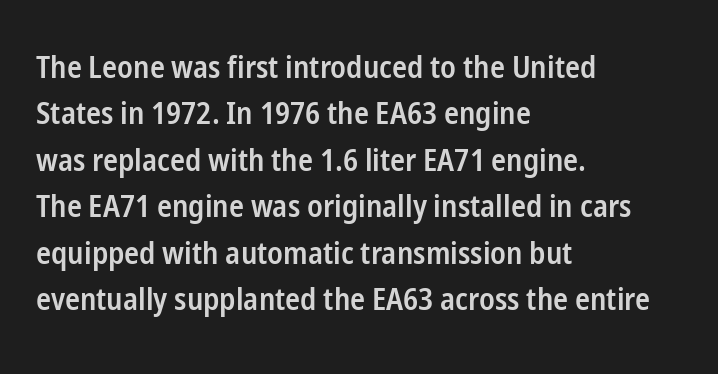
What's the leading like? Ordinary, nothing unusual. In terms of letterform style, serifs are entirely absent. The letters sit at their default tracking, neither squeezed nor spread. The typography opts for an upright posture over an oblique one. This is the in-between weight designers call semibold or demi. You could not count columns in this text — the font is proportionally spaced.
